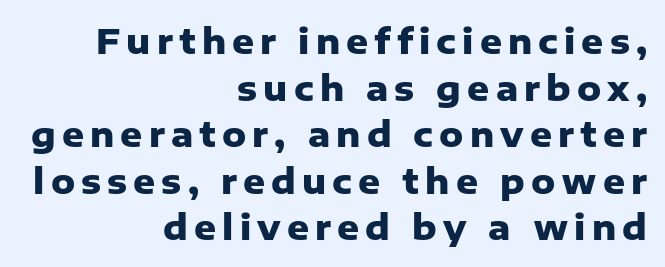
{"serif": "no", "italic": "no", "bold": "yes", "weight": "heavy", "width": "normal", "stroke_contrast": "low", "x_height": "medium", "monospaced": "no", "underline": "no", "align": "right", "line_spacing": "normal", "line_spacing_ratio": 1.37, "glyph_px": 34}
